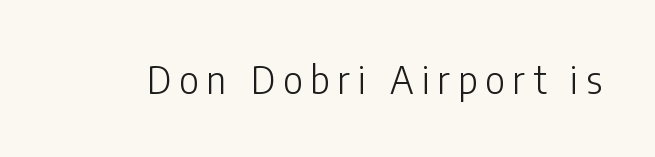
Q: Is the text bold? A: No.
Q: Is the text italic (slanted)? A: No, it is upright.
Q: Is the typeface a serif or a sans-serif typeface? A: Sans-serif.
Q: Is the text underlined? A: No.
Q: Is the spacing between letters normal or unusually wide? A: Unusually wide.
Q: Width (condensed, normal, or wide)? A: Condensed.
Q: Stroke contrast? A: Low.
Q: x-height? A: Medium.
Q: Monospaced? A: No.
